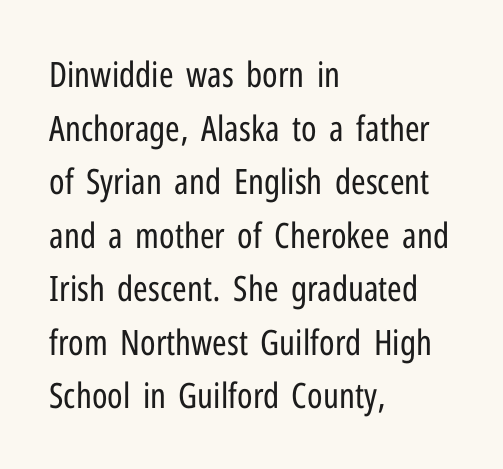
The image shows 35 px regular-weight, condensed sans-serif type, upright; set left-aligned, normal line spacing (1.53x), normal letter spacing, not underlined; low stroke contrast and a medium x-height.
